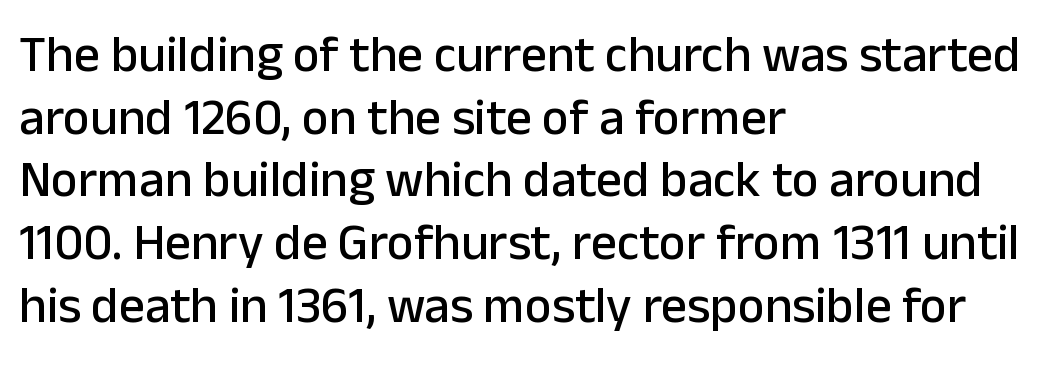
Q: Is the text italic (slanted)? A: No, it is upright.
Q: Is the typeface a serif or a sans-serif typeface? A: Sans-serif.
Q: Is the text underlined? A: No.
Q: How is the paragraph aligned? A: Left-aligned.
Q: Is the spacing between letters normal or unusually wide? A: Normal.
Q: Width (condensed, normal, or wide)? A: Normal.
Q: Stroke contrast? A: Low.
Q: x-height? A: Medium.
Q: Monospaced? A: No.
